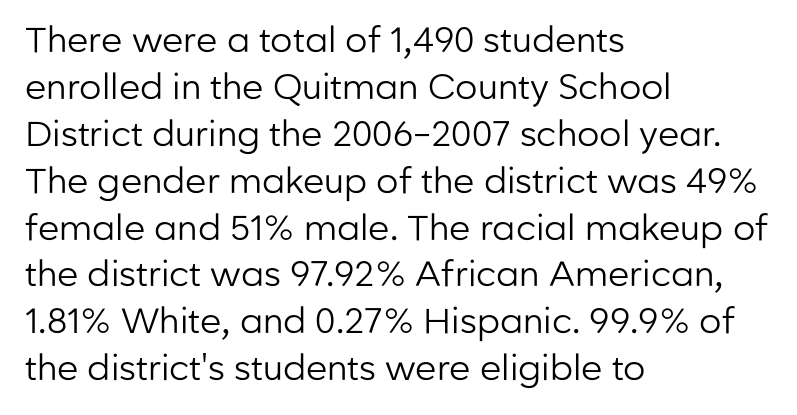
A roman cut, with each character standing at attention. Honestly, the row spacing looks completely unremarkable. Check the space under the baseline: it is left empty. Characters follow at the spacing the type designer built in.
